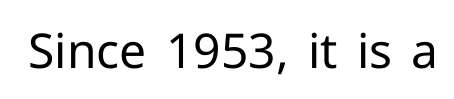
The image shows 48 px regular-weight sans-serif type, upright; set normal letter spacing, not underlined; low stroke contrast and a medium x-height.
